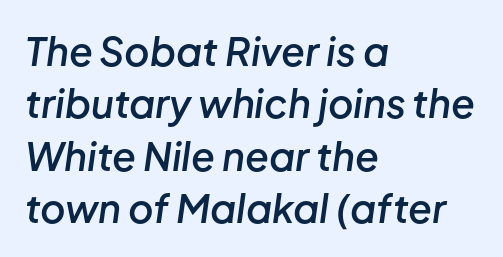
The image shows 39 px semibold type, italic (leaning right); set left-aligned, normal line spacing (1.34x), normal letter spacing, not underlined; low stroke contrast and a medium x-height.
